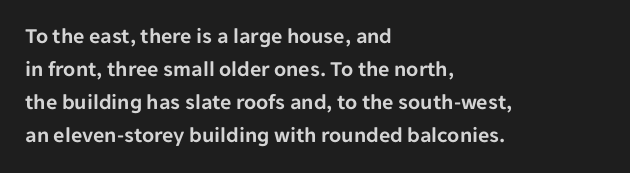
Q: Is the text italic (slanted)? A: No, it is upright.
Q: Is the text underlined? A: No.
Q: How is the paragraph aligned? A: Left-aligned.
Q: Is the spacing between letters normal or unusually wide? A: Normal.
Q: Is the spacing between lines tight, normal or loose? A: Normal.
